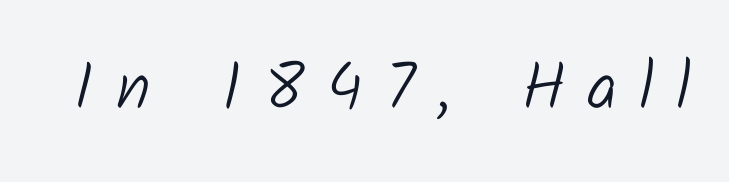
There is plenty of visible air inserted between adjacent glyphs. Check the space under the baseline: it is left empty. Font category for this specimen: sans-serif. Think standard paragraph weight, or any step lighter than that. Think of a printed novel: that variable character pitch is what you see here.
